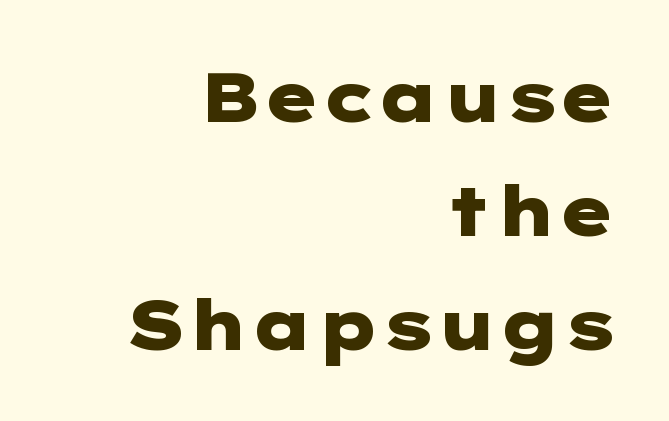
Q: Is the text bold? A: Yes.
Q: Is the text italic (slanted)? A: No, it is upright.
Q: Is the typeface a serif or a sans-serif typeface? A: Sans-serif.
Q: Is the text underlined? A: No.
Q: How is the paragraph aligned? A: Right-aligned.
Q: Is the spacing between letters normal or unusually wide? A: Normal.
Q: Is the spacing between lines tight, normal or loose? A: Normal.
Q: Width (condensed, normal, or wide)? A: Wide.
Q: Stroke contrast? A: Low.
Q: x-height? A: Medium.
